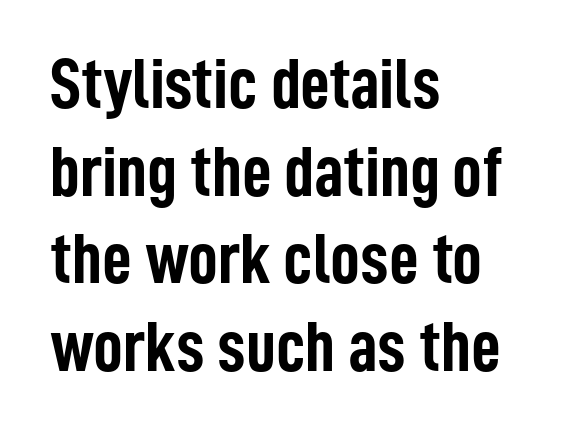
Pretty heavy lettering here — definitely bold. The passage shown is typed in a proportional face where columns would drift. The rendering anchors every line to the left-hand side. In terms of letterform style, serifs are entirely absent. The letters sit at their default tracking, neither squeezed nor spread. Designer's note — italics off, roman on.
